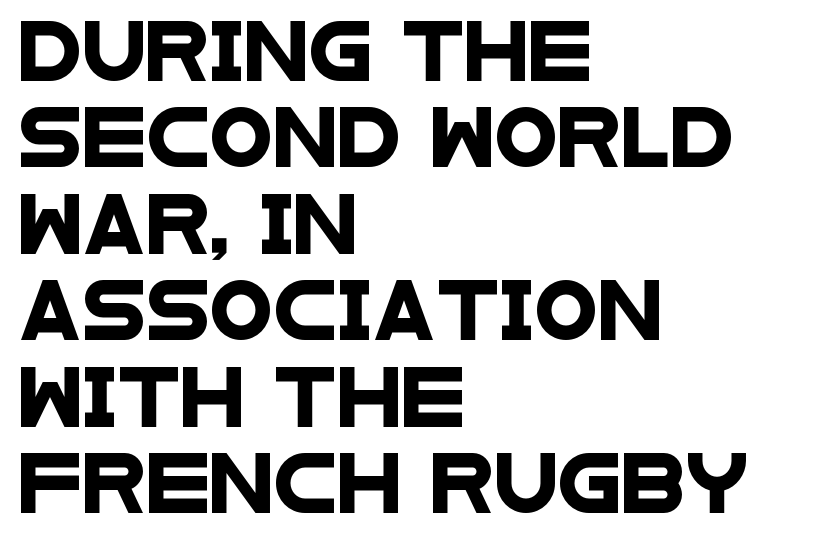
Q: Is the typeface a serif or a sans-serif typeface? A: Sans-serif.
Q: Is the text underlined? A: No.
Q: How is the paragraph aligned? A: Left-aligned.
Q: Is the spacing between letters normal or unusually wide? A: Normal.
Q: Is the spacing between lines tight, normal or loose? A: Normal.
Q: Width (condensed, normal, or wide)? A: Wide.
Q: Stroke contrast? A: Low.
Q: x-height? A: Large.
Q: Monospaced? A: No.
